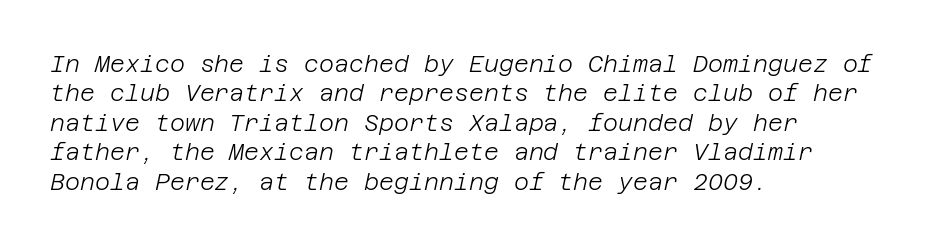
Q: Is the text bold? A: No.
Q: Is the text italic (slanted)? A: Yes, it leans right by about 12 degrees.
Q: Is the text underlined? A: No.
Q: How is the paragraph aligned? A: Left-aligned.
Q: Is the spacing between letters normal or unusually wide? A: Normal.
Q: Is the spacing between lines tight, normal or loose? A: Normal.
